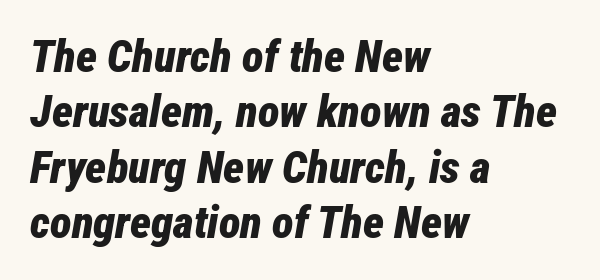
The tracking reads as untouched default to a designer's eye. Teacher's note: observe the even left margin — that is flush-left alignment. Strokes here are thick enough to call this a true bold. Any mark beneath the type? The region is blank. Quick note: italic.
